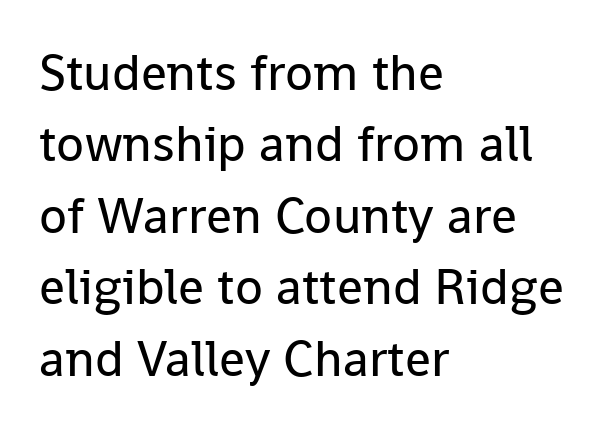
Q: Is the text bold? A: No.
Q: Is the text italic (slanted)? A: No, it is upright.
Q: Is the typeface a serif or a sans-serif typeface? A: Sans-serif.
Q: Is the text underlined? A: No.
Q: How is the paragraph aligned? A: Left-aligned.
Q: Is the spacing between letters normal or unusually wide? A: Normal.
Q: Is the spacing between lines tight, normal or loose? A: Normal.
Q: Width (condensed, normal, or wide)? A: Normal.
Q: Stroke contrast? A: Low.
Q: x-height? A: Medium.
Q: Monospaced? A: No.
